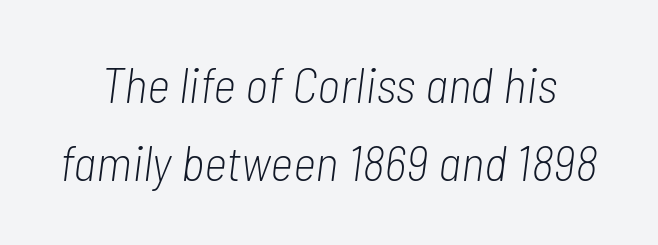
{"italic": "yes", "lean": "right", "slant_degrees": 7, "bold": "no", "weight": "light", "width": "condensed", "stroke_contrast": "low", "x_height": "medium", "monospaced": "no", "underline": "no", "line_spacing": "normal", "line_spacing_ratio": 1.57, "letter_spacing": "normal", "letter_spacing_em": 0.0, "glyph_px": 50}
